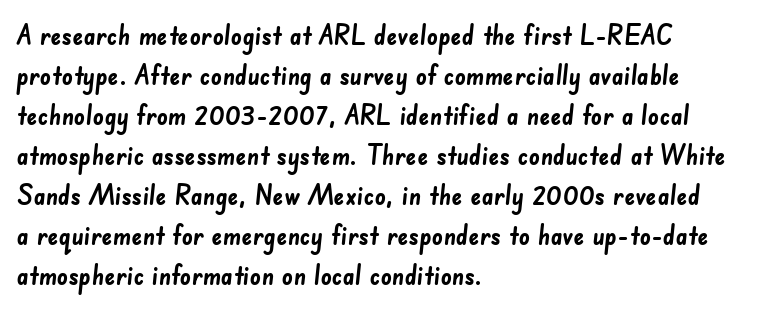
{"bold": "yes", "underline": "no", "align": "left", "line_spacing": "normal", "line_spacing_ratio": 1.48, "letter_spacing": "normal", "letter_spacing_em": 0.0, "glyph_px": 27}
